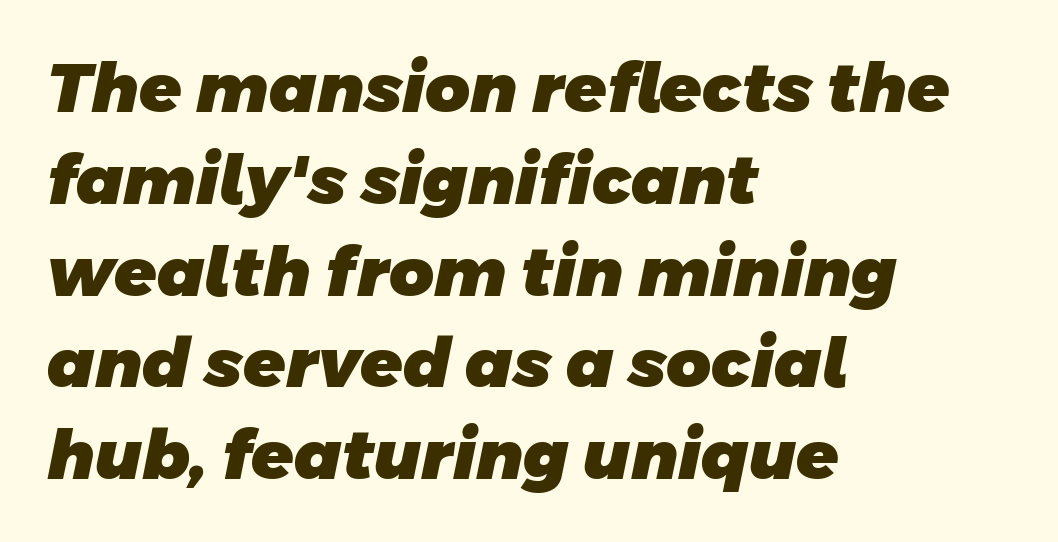
The image shows 69 px heavy sans-serif type; set left-aligned, normal line spacing (1.33x), normal letter spacing, not underlined; low stroke contrast and a large x-height.
